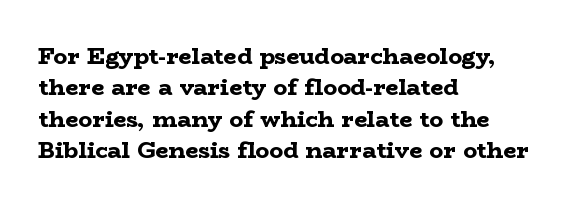
{"italic": "no", "bold": "yes", "underline": "no", "align": "left", "line_spacing": "normal", "line_spacing_ratio": 1.36, "letter_spacing": "normal", "letter_spacing_em": 0.0, "glyph_px": 23}
